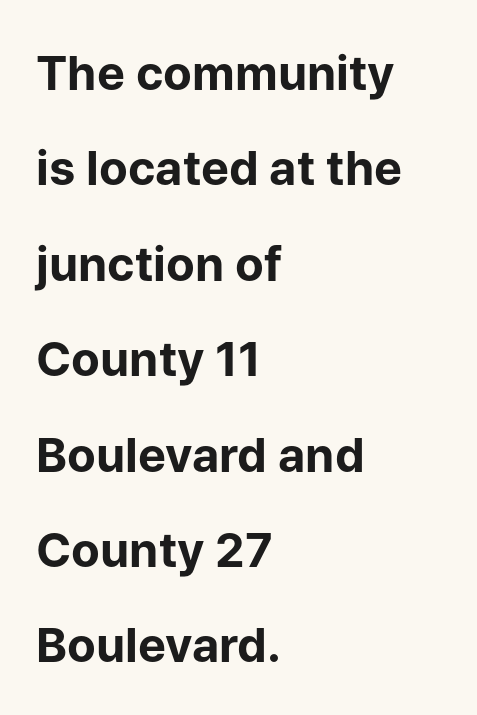
Q: Is the text bold? A: Yes.
Q: Is the text italic (slanted)? A: No, it is upright.
Q: Is the typeface a serif or a sans-serif typeface? A: Sans-serif.
Q: Is the text underlined? A: No.
Q: How is the paragraph aligned? A: Left-aligned.
Q: Is the spacing between letters normal or unusually wide? A: Normal.
Q: Is the spacing between lines tight, normal or loose? A: Loose.
Q: Width (condensed, normal, or wide)? A: Normal.
Q: Stroke contrast? A: Low.
Q: x-height? A: Medium.
Q: Monospaced? A: No.
